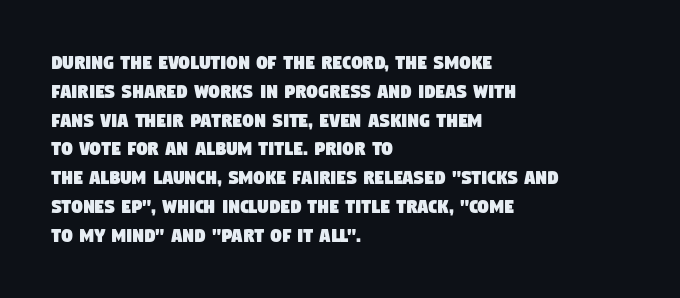
The image shows 22 px text type; set left-aligned, normal line spacing (1.31x), normal letter spacing, not underlined.
